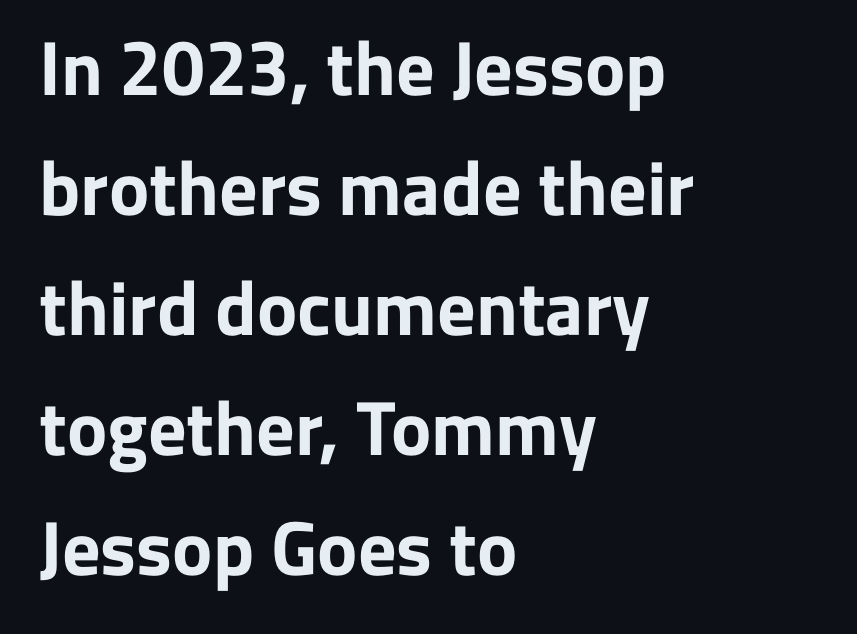
{"serif": "no", "italic": "no", "bold": "yes", "weight": "bold", "width": "normal", "stroke_contrast": "low", "x_height": "medium", "monospaced": "no", "underline": "no", "align": "left", "line_spacing": "normal", "line_spacing_ratio": 1.58, "letter_spacing": "normal", "letter_spacing_em": 0.0, "glyph_px": 76}
